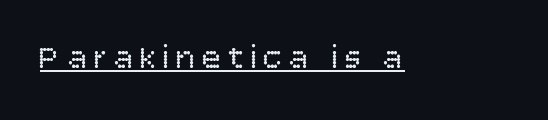
Q: Is the text bold? A: No.
Q: Is the text italic (slanted)? A: No, it is upright.
Q: Is the typeface a serif or a sans-serif typeface? A: Sans-serif.
Q: Is the text underlined? A: Yes.
Q: Width (condensed, normal, or wide)? A: Normal.
Q: Stroke contrast? A: Low.
Q: x-height? A: Large.
Q: Monospaced? A: No.
